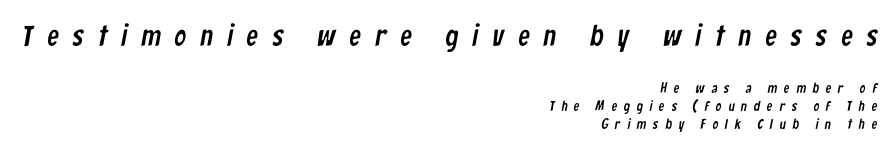
I'd call this a sans setting — the letters go barefoot. The paragraph shown leans on its right margin. Someone cranked the tracking dial way up on this one. The initial chunk of copy outweighs the following chunk in type size. The face used here is proportionally spaced, like ordinary book or web type. Any mark beneath the type? The region is blank.
